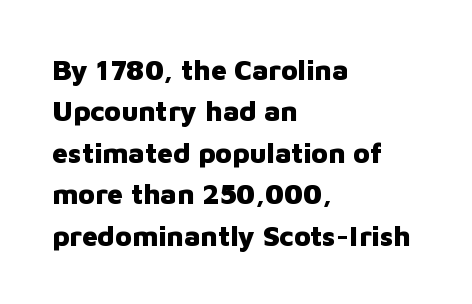
Each row of text sits above clean, open space. Alignment: flush left. Reading down the column, the eye jumps a familiar distance to each next line. Weight check: bold — yes, fully. Typographically, this falls in the sans-serif category.
